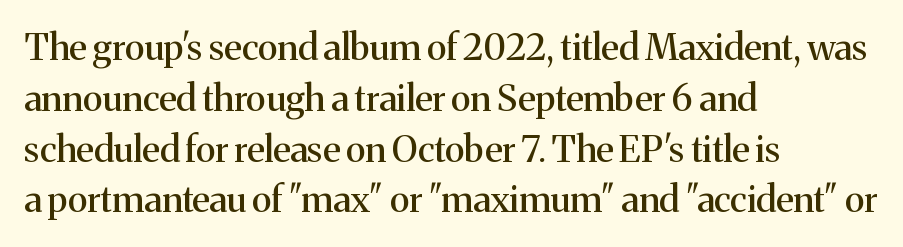
The image shows 36 px serif type, upright; set left-aligned, normal line spacing (1.41x), normal letter spacing, not underlined; medium stroke contrast and a medium x-height.
